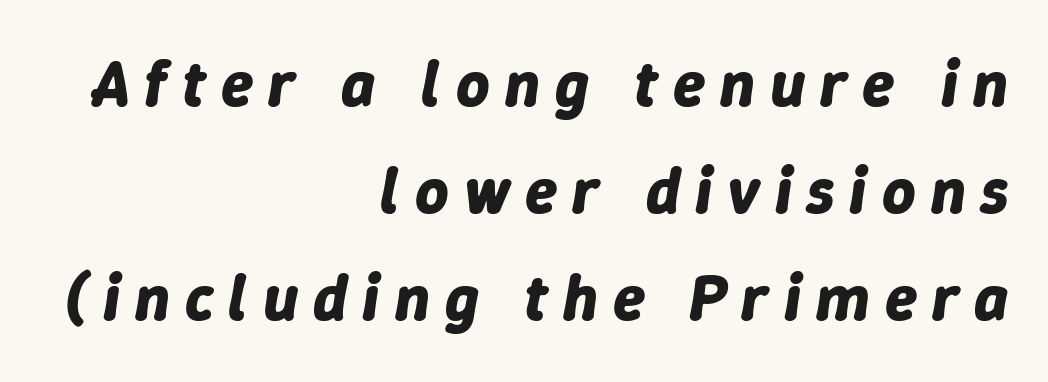
{"italic": "yes", "lean": "right", "slant_degrees": 9, "bold": "yes", "weight": "bold", "width": "normal", "stroke_contrast": "low", "x_height": "medium", "monospaced": "no", "underline": "no", "align": "right", "line_spacing": "normal", "line_spacing_ratio": 1.65, "letter_spacing": "wide", "letter_spacing_em": 0.23, "glyph_px": 65}
